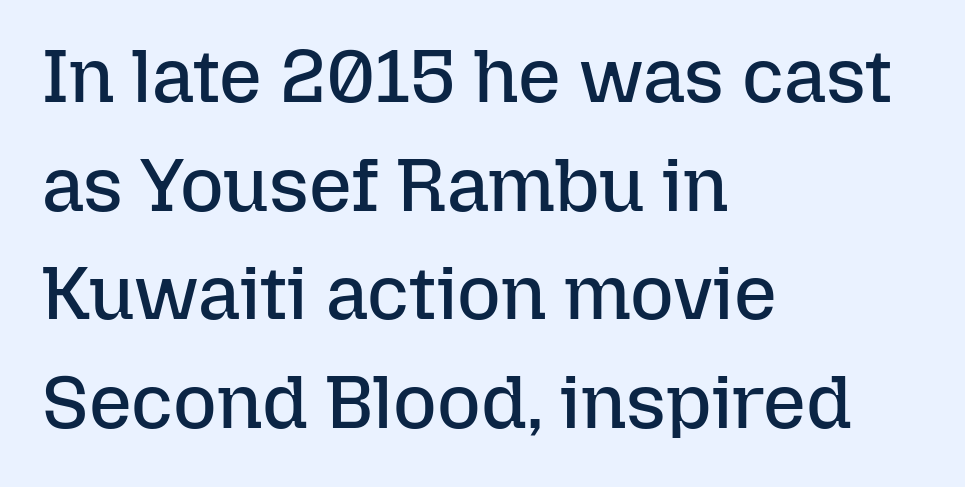
Q: Is the text bold? A: No.
Q: Is the text italic (slanted)? A: No, it is upright.
Q: Is the text underlined? A: No.
Q: How is the paragraph aligned? A: Left-aligned.
Q: Is the spacing between letters normal or unusually wide? A: Normal.
Q: Is the spacing between lines tight, normal or loose? A: Normal.
Q: Width (condensed, normal, or wide)? A: Normal.
Q: Stroke contrast? A: Low.
Q: x-height? A: Medium.
Q: Monospaced? A: No.
